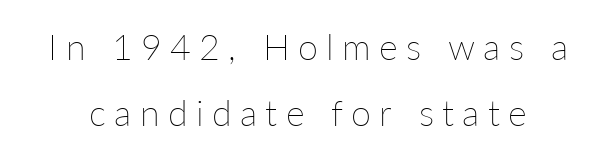
{"italic": "no", "bold": "no", "weight": "thin", "width": "normal", "stroke_contrast": "low", "x_height": "medium", "monospaced": "no", "underline": "no", "line_spacing_ratio": 1.83, "letter_spacing": "wide", "letter_spacing_em": 0.23, "glyph_px": 36}
